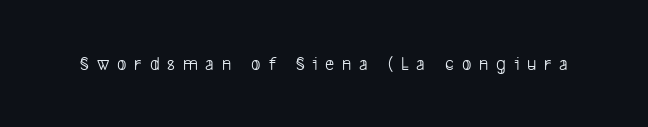
Q: Is the text bold? A: No.
Q: Is the text underlined? A: No.
Q: Is the spacing between letters normal or unusually wide? A: Unusually wide.
